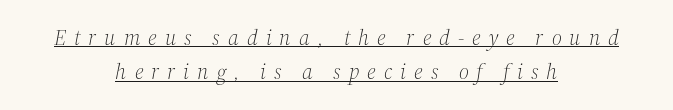
Q: Is the text bold? A: No.
Q: Is the text italic (slanted)? A: Yes, it leans right by about 12 degrees.
Q: Is the text underlined? A: Yes.
Q: How is the paragraph aligned? A: Centered.
Q: Is the spacing between letters normal or unusually wide? A: Unusually wide.
Q: Is the spacing between lines tight, normal or loose? A: Normal.
